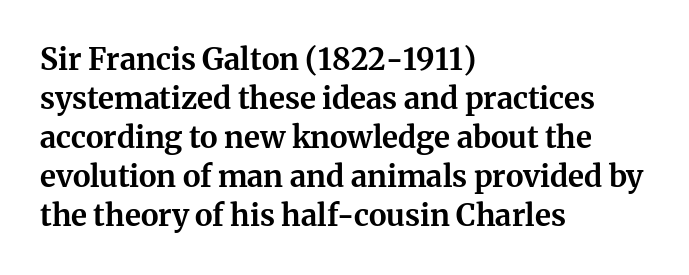
{"serif": "yes", "italic": "no", "bold": "yes", "weight": "bold", "width": "normal", "stroke_contrast": "medium", "x_height": "medium", "monospaced": "no", "underline": "no", "align": "left", "line_spacing": "normal", "line_spacing_ratio": 1.3, "letter_spacing": "normal", "letter_spacing_em": 0.0, "glyph_px": 30}
